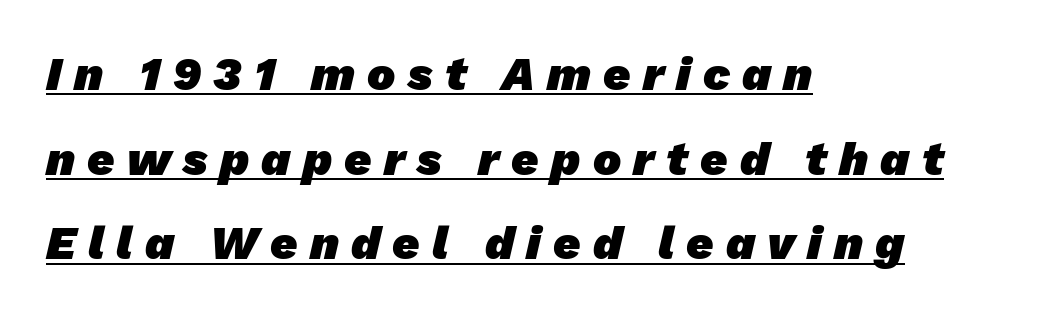
Q: Is the text bold? A: Yes.
Q: Is the typeface a serif or a sans-serif typeface? A: Sans-serif.
Q: Is the text underlined? A: Yes.
Q: How is the paragraph aligned? A: Left-aligned.
Q: Is the spacing between letters normal or unusually wide? A: Unusually wide.
Q: Width (condensed, normal, or wide)? A: Normal.
Q: Stroke contrast? A: Low.
Q: x-height? A: Medium.
Q: Monospaced? A: No.
